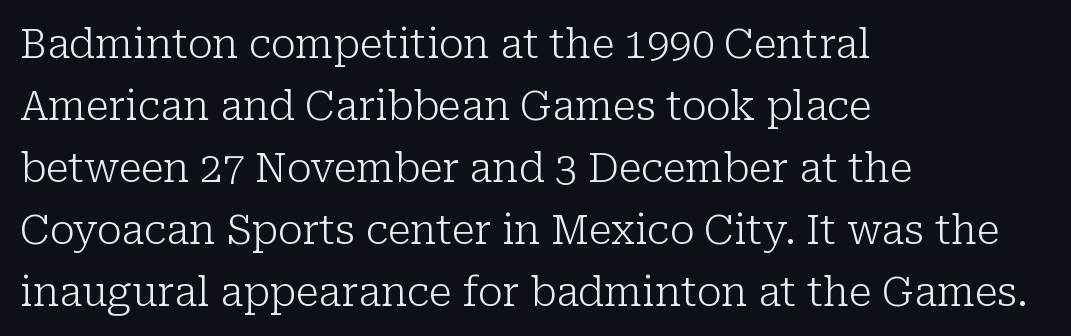
The image shows 40 px light serif type, upright; set left-aligned, normal line spacing (1.55x), normal letter spacing, not underlined; low stroke contrast and a medium x-height.
